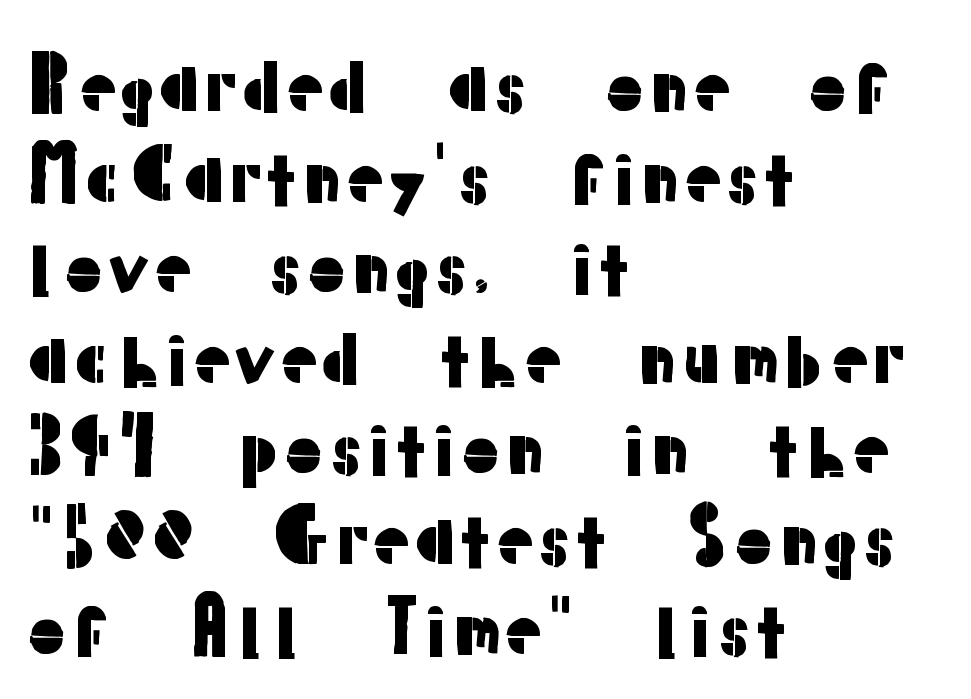
Q: Is the text italic (slanted)? A: No, it is upright.
Q: Is the typeface a serif or a sans-serif typeface? A: Sans-serif.
Q: Is the text underlined? A: No.
Q: How is the paragraph aligned? A: Left-aligned.
Q: Is the spacing between letters normal or unusually wide? A: Normal.
Q: Width (condensed, normal, or wide)? A: Normal.
Q: Stroke contrast? A: Low.
Q: x-height? A: Medium.
Q: Monospaced? A: No.
